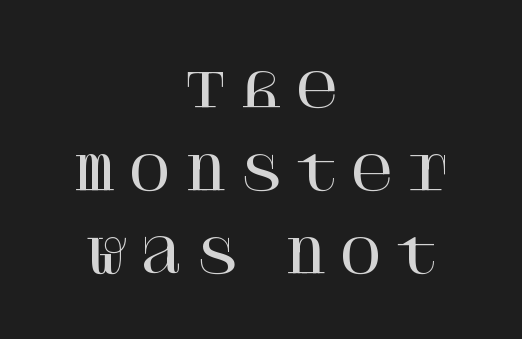
The gap between lines stays unmarked. Short and long lines alike share a common midpoint. The lettering stays uniformly vertical, giving the passage a roman look. The passage shown has open, widely tracked lettering throughout.
